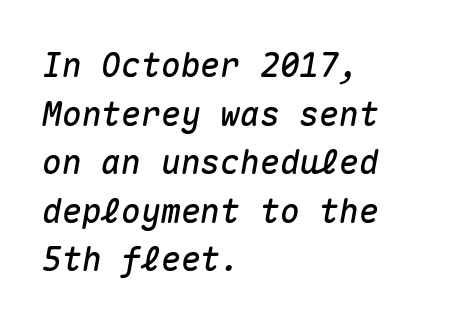
Q: Is the text italic (slanted)? A: Yes, it leans right by about 10 degrees.
Q: Is the text underlined? A: No.
Q: How is the paragraph aligned? A: Left-aligned.
Q: Is the spacing between letters normal or unusually wide? A: Normal.
Q: Is the spacing between lines tight, normal or loose? A: Normal.
Q: Width (condensed, normal, or wide)? A: Normal.
Q: Stroke contrast? A: Medium.
Q: x-height? A: Medium.
Q: Monospaced? A: Yes.
